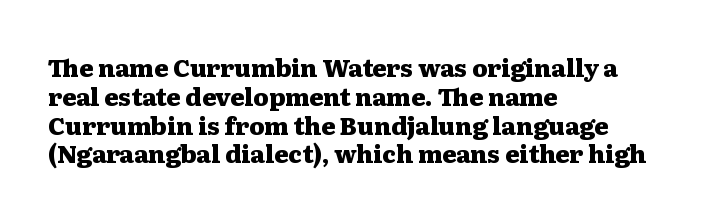
The image shows 24 px bold type, upright; set left-aligned, line spacing 1.2x, normal letter spacing, not underlined.
